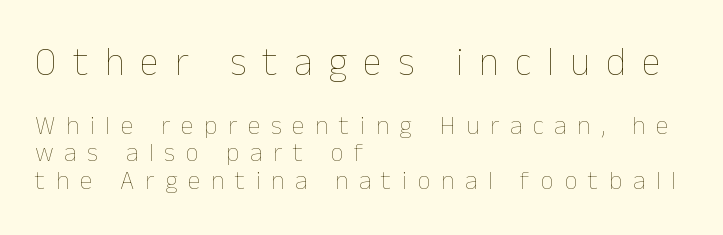
Q: Is the text bold? A: No.
Q: Is the text italic (slanted)? A: No, it is upright.
Q: Is the text underlined? A: No.
Q: How is the paragraph aligned? A: Left-aligned.
Q: Is the spacing between letters normal or unusually wide? A: Unusually wide.
Q: Is the spacing between lines tight, normal or loose? A: Tight.
Q: Which block of text is set in a larger size, the first (top) or the second (bottom)? A: The first (top) one.
Q: Width (condensed, normal, or wide)? A: Normal.
Q: Stroke contrast? A: Low.
Q: x-height? A: Medium.
Q: Monospaced? A: No.
